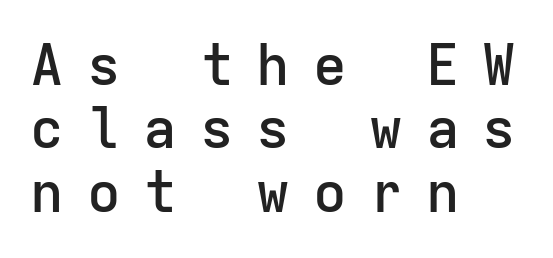
What weight is shown? A semibold, between regular and bold. Classification — sans serif. Nope, not italic — everything's standing straight. Check the space under the baseline: it is left empty.
